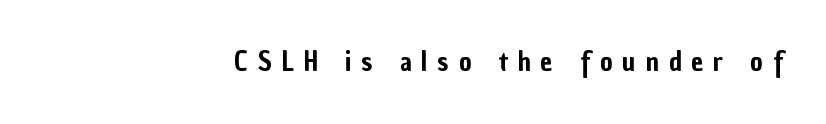
The image shows 27 px text type, upright; set right-aligned, unusually wide letter spacing (+0.37 em), not underlined.
